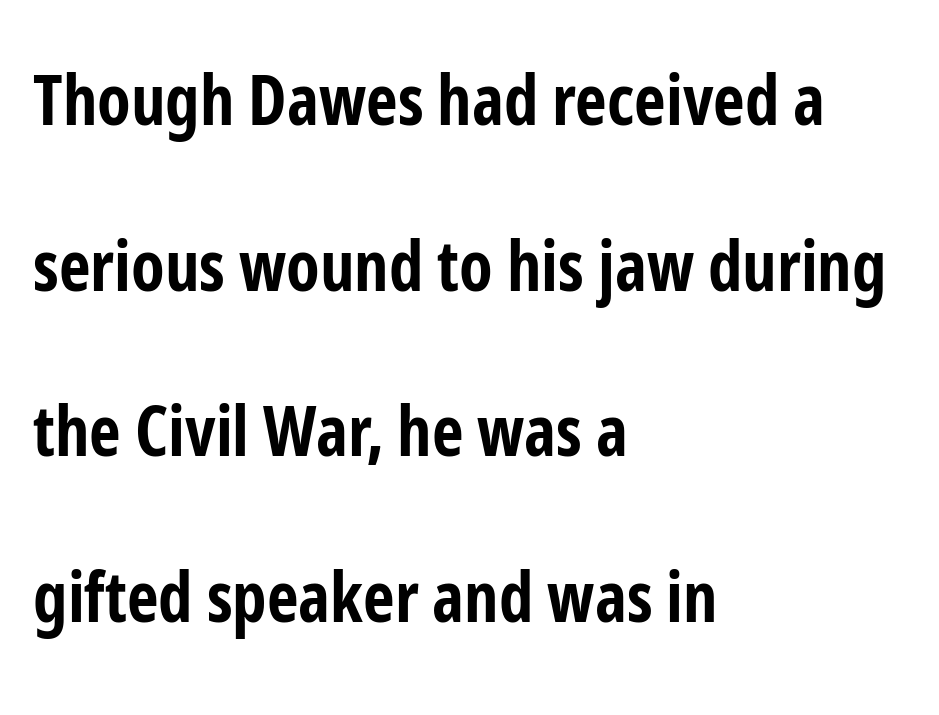
Q: Is the text bold? A: Yes.
Q: Is the text italic (slanted)? A: No, it is upright.
Q: Is the typeface a serif or a sans-serif typeface? A: Sans-serif.
Q: Is the text underlined? A: No.
Q: How is the paragraph aligned? A: Left-aligned.
Q: Is the spacing between letters normal or unusually wide? A: Normal.
Q: Is the spacing between lines tight, normal or loose? A: Loose.
Q: Width (condensed, normal, or wide)? A: Condensed.
Q: Stroke contrast? A: Low.
Q: x-height? A: Medium.
Q: Monospaced? A: No.
